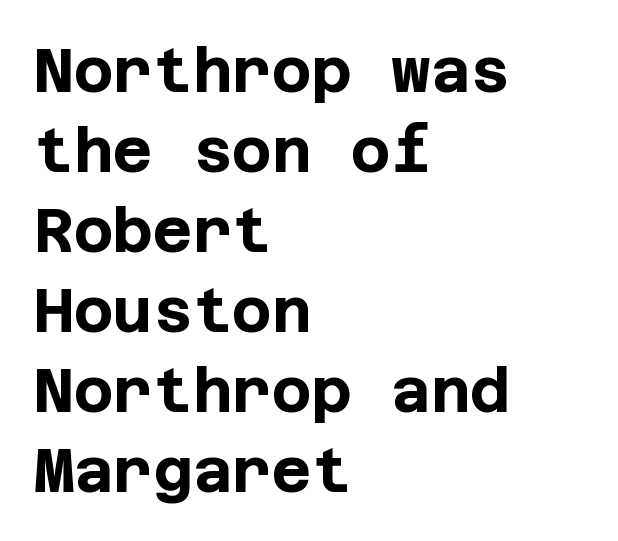
{"serif": "no", "italic": "no", "bold": "yes", "weight": "bold", "width": "normal", "stroke_contrast": "low", "x_height": "large", "underline": "no", "align": "left", "line_spacing": "normal", "line_spacing_ratio": 1.31, "letter_spacing": "normal", "letter_spacing_em": 0.0, "glyph_px": 61}
